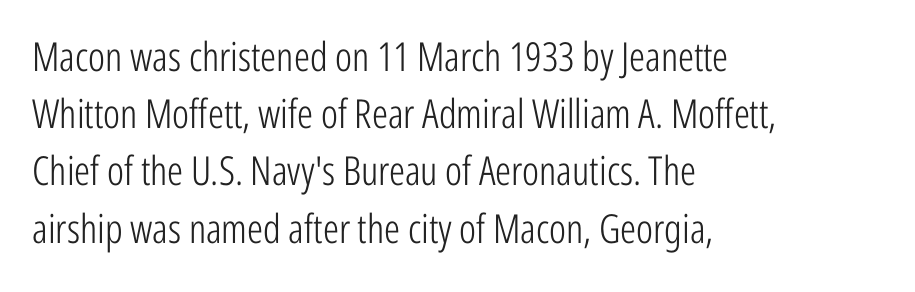
{"serif": "no", "italic": "no", "bold": "no", "weight": "light", "width": "condensed", "stroke_contrast": "low", "x_height": "medium", "monospaced": "no", "underline": "no", "align": "left", "line_spacing": "normal", "line_spacing_ratio": 1.43, "letter_spacing": "normal", "letter_spacing_em": 0.0, "glyph_px": 40}
